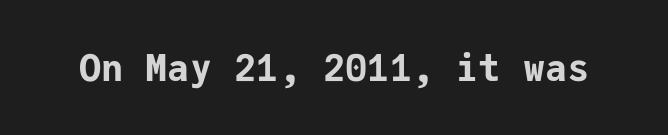
{"serif": "no", "italic": "no", "bold": "yes", "weight": "bold", "width": "normal", "stroke_contrast": "low", "x_height": "medium", "monospaced": "yes", "underline": "no", "letter_spacing": "normal", "letter_spacing_em": 0.0, "glyph_px": 37}
